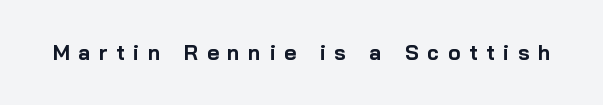
How are the letters spaced? Widely, with obvious added tracking. The glyphs are unaccompanied by any horizontal stroke below them. In terms of weight, the rendering is a true, heavy bold. In terms of posture, this sample is upright.
